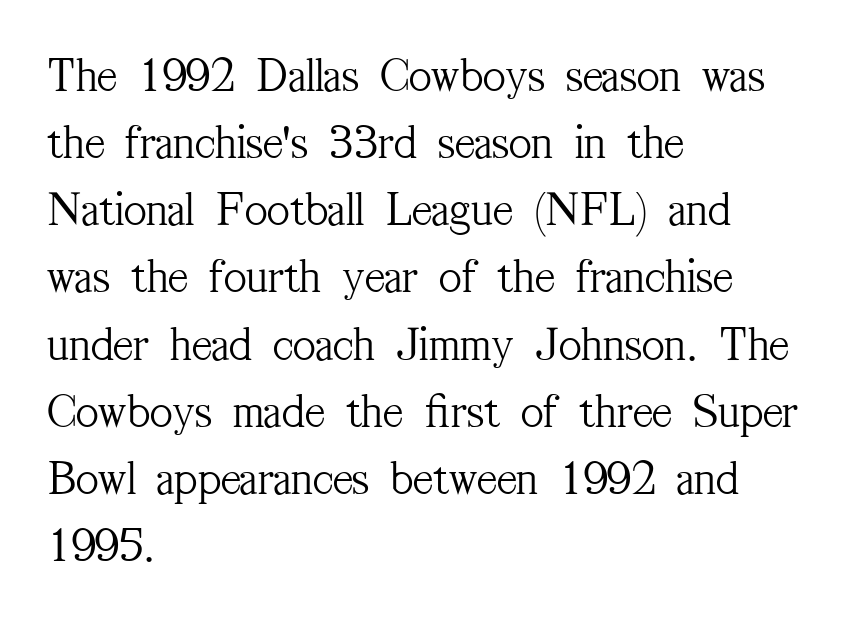
Q: Is the text bold? A: No.
Q: Is the text italic (slanted)? A: No, it is upright.
Q: Is the typeface a serif or a sans-serif typeface? A: Serif.
Q: Is the text underlined? A: No.
Q: How is the paragraph aligned? A: Left-aligned.
Q: Is the spacing between letters normal or unusually wide? A: Normal.
Q: Is the spacing between lines tight, normal or loose? A: Normal.
Q: Width (condensed, normal, or wide)? A: Condensed.
Q: Stroke contrast? A: Medium.
Q: x-height? A: Medium.
Q: Monospaced? A: No.
